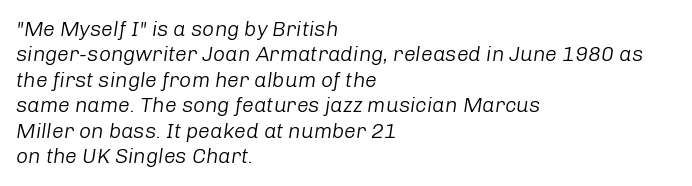
The passage shown is not underscored anywhere. The text carries the slant typical of an italic or oblique font. Which margin do the lines hug? The left one — the right edge is uneven. The line texture is even and compact thanks to regular tracking. Caption: face not bold, strokes unweighted.
